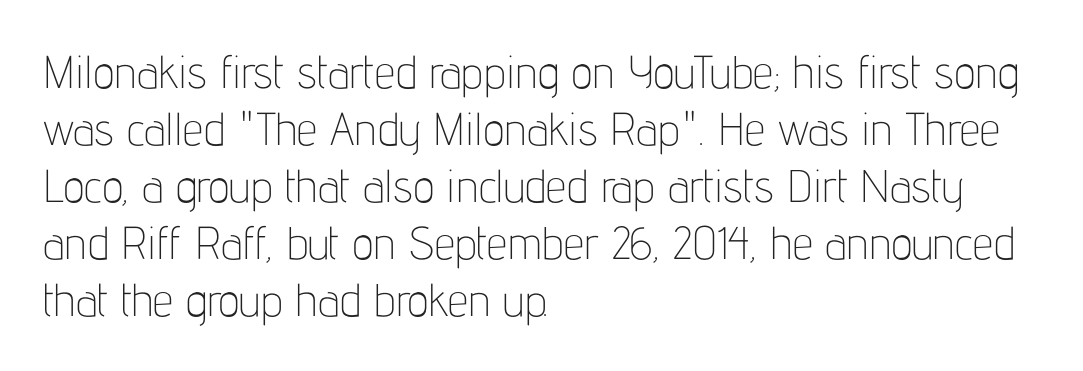
Q: Is the text bold? A: No.
Q: Is the text italic (slanted)? A: No, it is upright.
Q: Is the typeface a serif or a sans-serif typeface? A: Sans-serif.
Q: Is the text underlined? A: No.
Q: How is the paragraph aligned? A: Left-aligned.
Q: Is the spacing between letters normal or unusually wide? A: Normal.
Q: Width (condensed, normal, or wide)? A: Condensed.
Q: Stroke contrast? A: Low.
Q: x-height? A: Medium.
Q: Monospaced? A: No.
